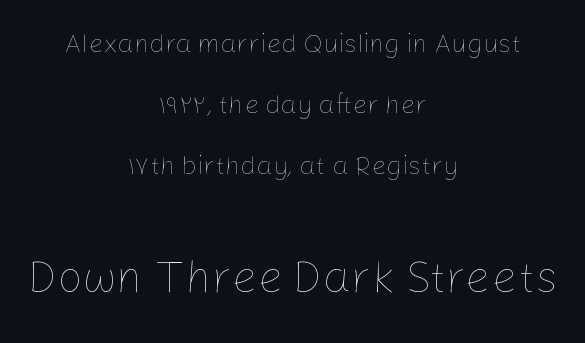
The image shows 45 px thin type, upright; set centered, loose line spacing (2.34x), normal letter spacing, not underlined; the second (bottom) block is 1.73x larger; low stroke contrast and a medium x-height.
